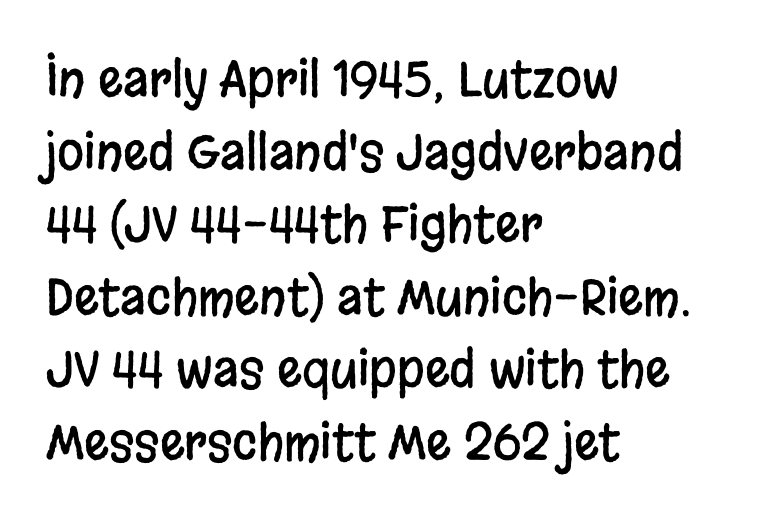
Any mark beneath the type? The region is blank. Alignment: flush left. Compared with typical paragraphs, the rows here are spaced about the same. Is this a fixed-width face? No — the glyphs have proportional, varying widths.
